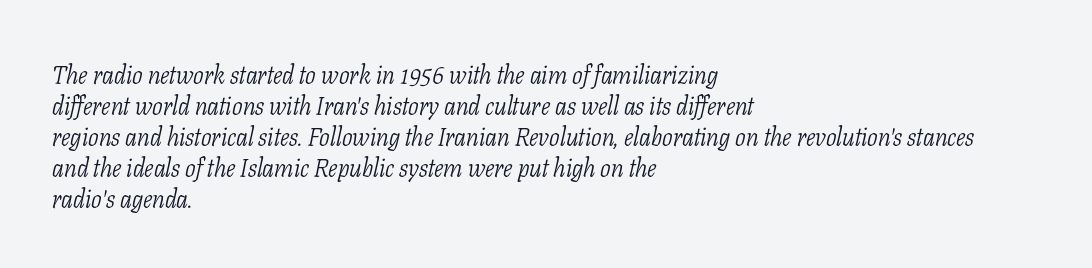
This is oblique type, the kind used for emphasis or titles. Reading down the block, your eye returns to a fixed left position each line. Between one letter and the next there's only the usual sliver of space. No letter is thick-stroked: the sample isn't bold.
